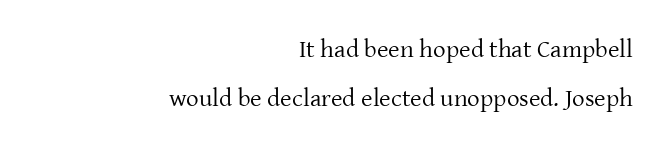
The image shows 25 px text type, upright; set right-aligned, loose line spacing (1.97x), normal letter spacing, not underlined.
